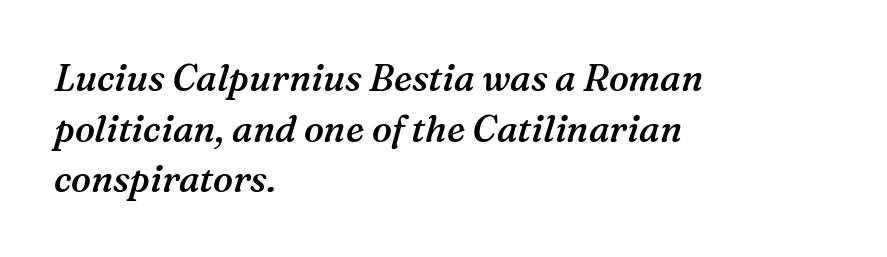
{"serif": "yes", "italic": "yes", "lean": "right", "slant_degrees": 16, "bold": "semi", "weight": "semibold", "width": "normal", "stroke_contrast": "medium", "x_height": "medium", "monospaced": "no", "underline": "no", "align": "left", "line_spacing": "normal", "line_spacing_ratio": 1.37, "letter_spacing": "normal", "letter_spacing_em": 0.0, "glyph_px": 37}
